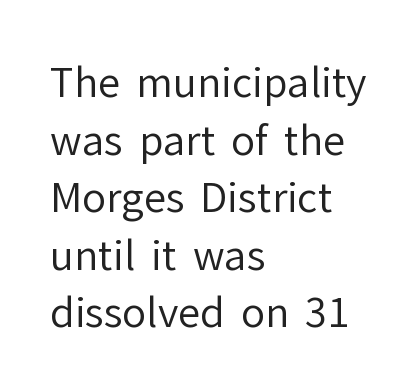
There is no visible air inserted between adjacent glyphs. This sample is left-justified, so line endings fall wherever the words run out. Unlike a traditional serif, this face leaves its strokes unadorned. Words float on clear page, feet unadorned. The letters advance in unequal steps, a hallmark of proportional type.
